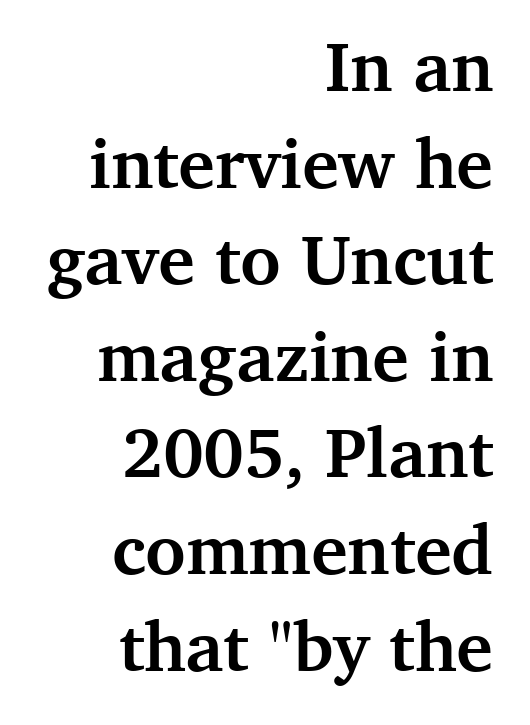
Q: Is the text bold? A: Yes.
Q: Is the text italic (slanted)? A: No, it is upright.
Q: Is the typeface a serif or a sans-serif typeface? A: Serif.
Q: Is the text underlined? A: No.
Q: How is the paragraph aligned? A: Right-aligned.
Q: Is the spacing between letters normal or unusually wide? A: Normal.
Q: Is the spacing between lines tight, normal or loose? A: Normal.
Q: Width (condensed, normal, or wide)? A: Normal.
Q: Stroke contrast? A: Medium.
Q: x-height? A: Medium.
Q: Monospaced? A: No.
